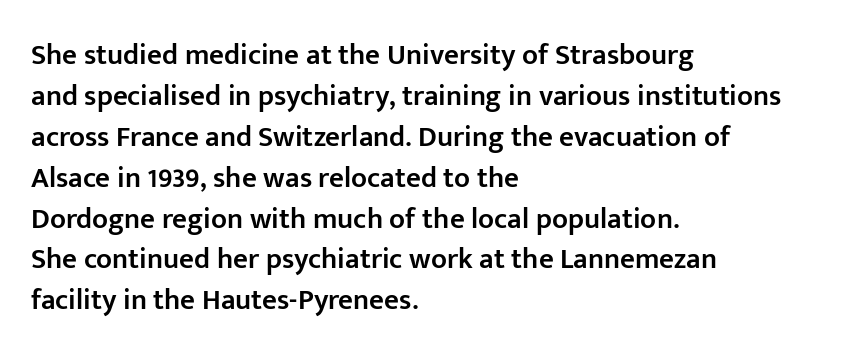
The image shows 29 px semibold sans-serif type, upright; set left-aligned, normal line spacing (1.41x), normal letter spacing, not underlined; low stroke contrast and a medium x-height.
